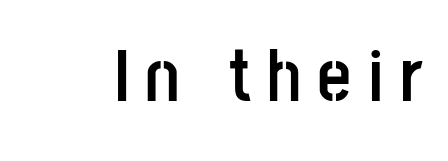
The image shows 74 px semibold, condensed sans-serif type, upright; set unusually wide letter spacing (+0.22 em), not underlined; low stroke contrast and a large x-height.
